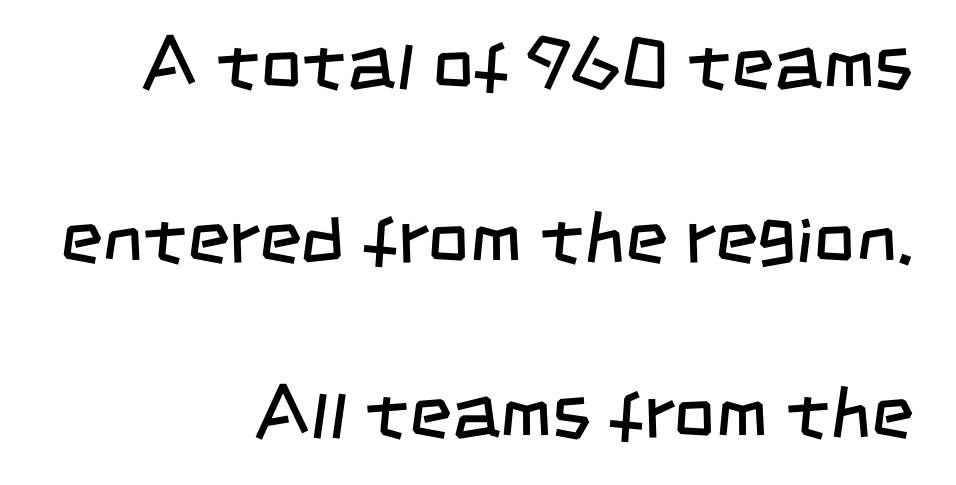
You could fit nearly another row in the gap between these rows. Letterform terminals end flat and unadorned throughout the passage. The typeface has the unassuming heft of standard copy or less. Any mark beneath the type? The region is blank. The rendering uses natural spacing where letterforms have individual widths.
